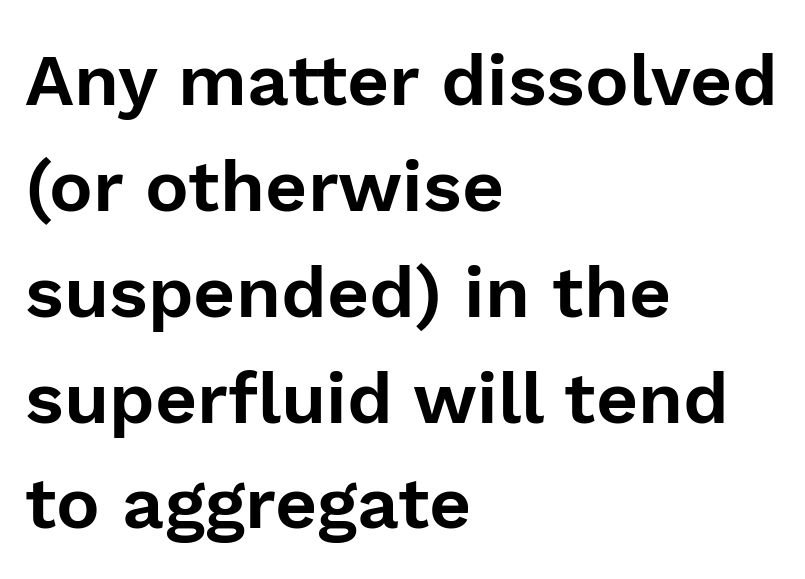
The image shows 73 px sans-serif type, upright; set left-aligned, normal line spacing (1.45x), normal letter spacing, not underlined; low stroke contrast and a medium x-height.
